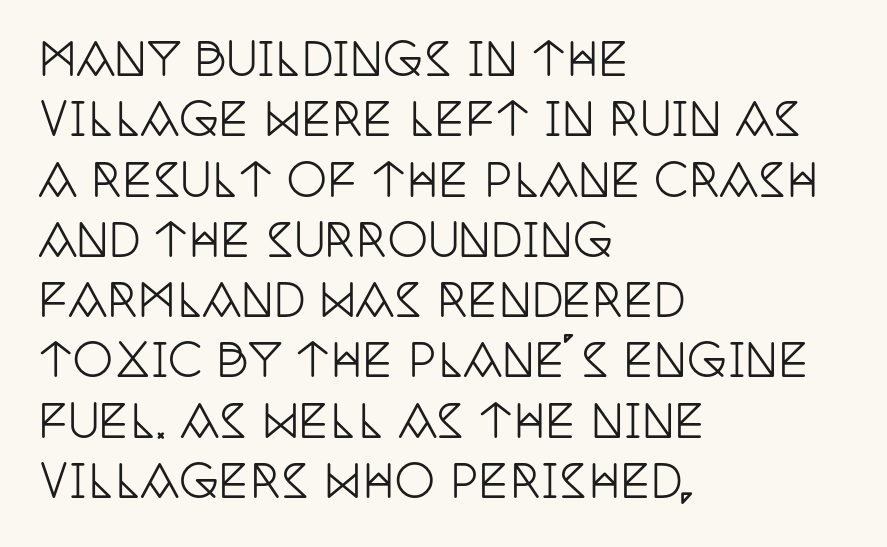
Q: Is the text italic (slanted)? A: No, it is upright.
Q: Is the typeface a serif or a sans-serif typeface? A: Serif.
Q: Is the text underlined? A: No.
Q: How is the paragraph aligned? A: Left-aligned.
Q: Is the spacing between letters normal or unusually wide? A: Normal.
Q: Is the spacing between lines tight, normal or loose? A: Normal.
Q: Width (condensed, normal, or wide)? A: Condensed.
Q: Stroke contrast? A: Low.
Q: x-height? A: Large.
Q: Monospaced? A: No.
